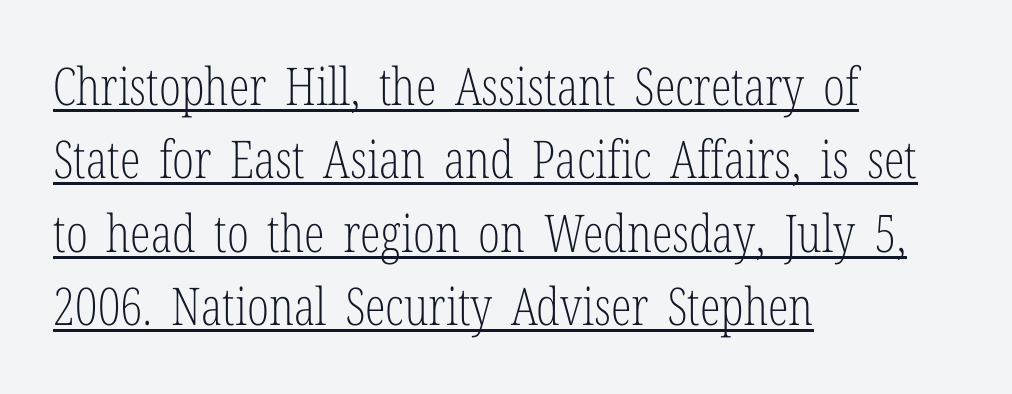
{"serif": "yes", "italic": "no", "bold": "no", "weight": "light", "width": "condensed", "stroke_contrast": "low", "x_height": "medium", "monospaced": "no", "underline": "yes", "align": "left", "line_spacing": "normal", "line_spacing_ratio": 1.41, "letter_spacing": "normal", "letter_spacing_em": 0.0, "glyph_px": 52}
